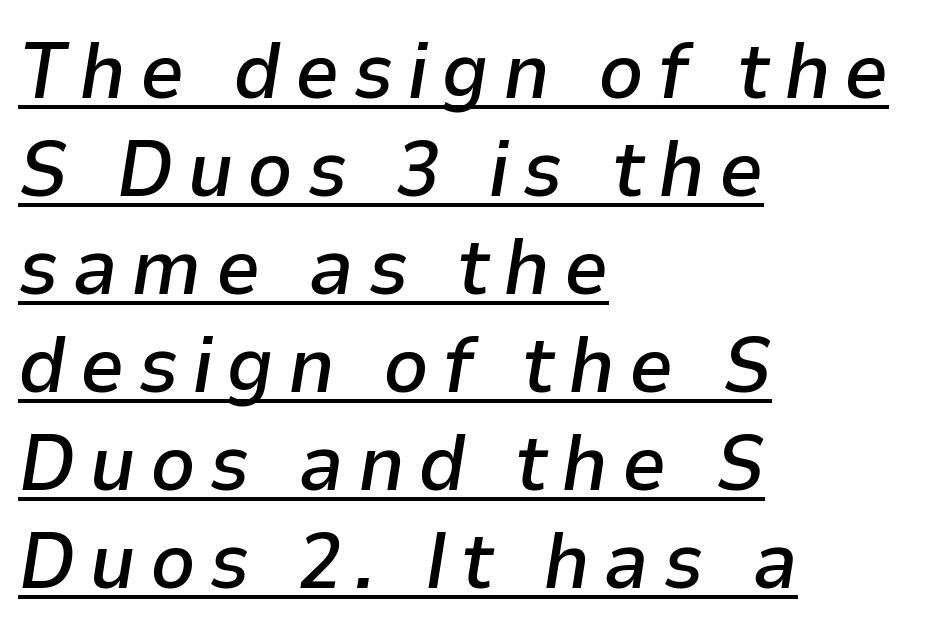
The image shows 79 px semibold type, italic (leaning right); set left-aligned, line spacing 1.24x, underlined; low stroke contrast and a medium x-height.
